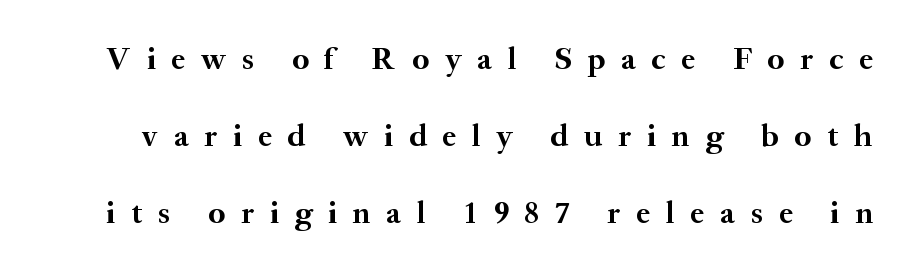
Q: Is the text bold? A: Yes.
Q: Is the text italic (slanted)? A: No, it is upright.
Q: Is the typeface a serif or a sans-serif typeface? A: Serif.
Q: Is the text underlined? A: No.
Q: Is the spacing between letters normal or unusually wide? A: Unusually wide.
Q: Is the spacing between lines tight, normal or loose? A: Loose.
Q: Width (condensed, normal, or wide)? A: Normal.
Q: Stroke contrast? A: Medium.
Q: x-height? A: Small.
Q: Monospaced? A: No.
